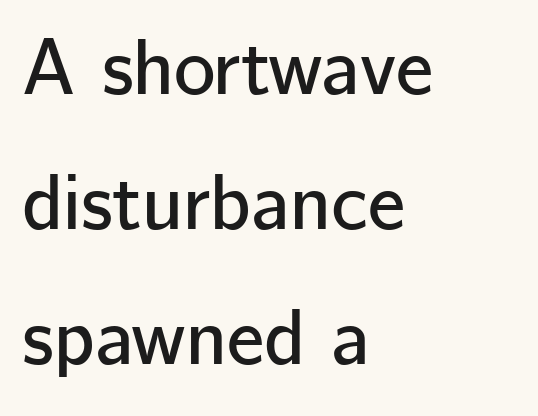
Q: Is the text italic (slanted)? A: No, it is upright.
Q: Is the typeface a serif or a sans-serif typeface? A: Sans-serif.
Q: Is the text underlined? A: No.
Q: How is the paragraph aligned? A: Left-aligned.
Q: Is the spacing between letters normal or unusually wide? A: Normal.
Q: Width (condensed, normal, or wide)? A: Normal.
Q: Stroke contrast? A: Low.
Q: x-height? A: Medium.
Q: Monospaced? A: No.
